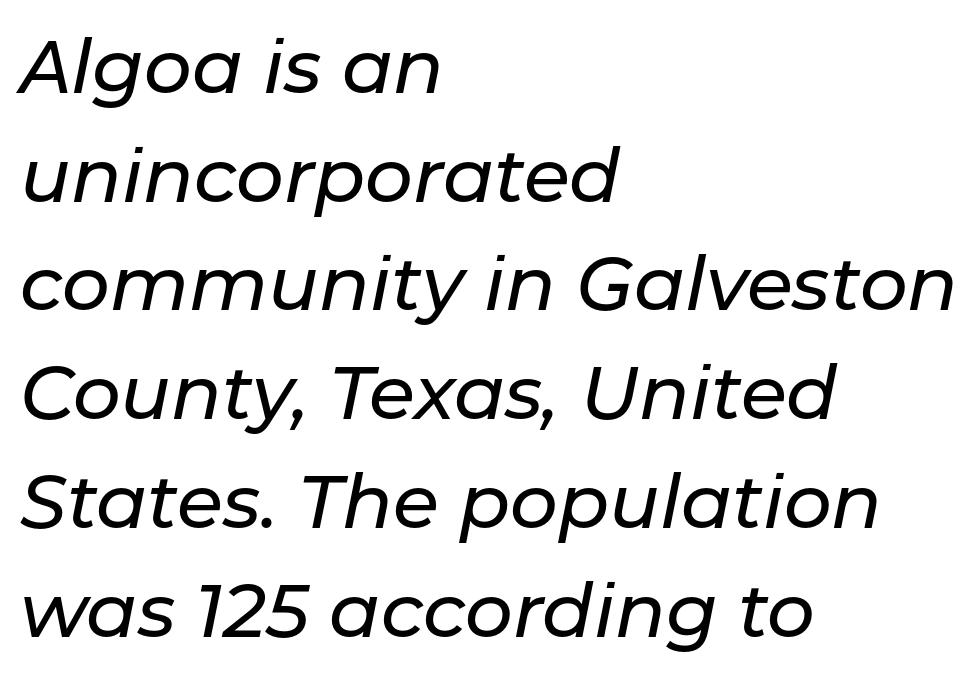
{"italic": "yes", "lean": "right", "slant_degrees": 11, "width": "normal", "stroke_contrast": "low", "x_height": "medium", "monospaced": "no", "underline": "no", "align": "left", "line_spacing": "normal", "line_spacing_ratio": 1.45, "letter_spacing": "normal", "letter_spacing_em": 0.0, "glyph_px": 75}
